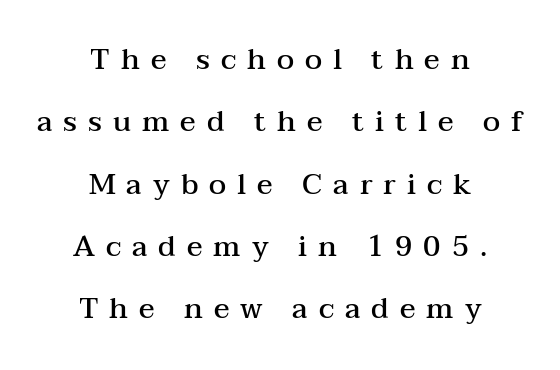
The face used here is proportionally spaced, like ordinary book or web type. Does the weight exceed regular? Yes, but only to semibold. A serif font was chosen for this passage. Descenders hang freely into open space. Someone cranked the tracking dial way up on this one. Is there any slant? The stems are plumb.
